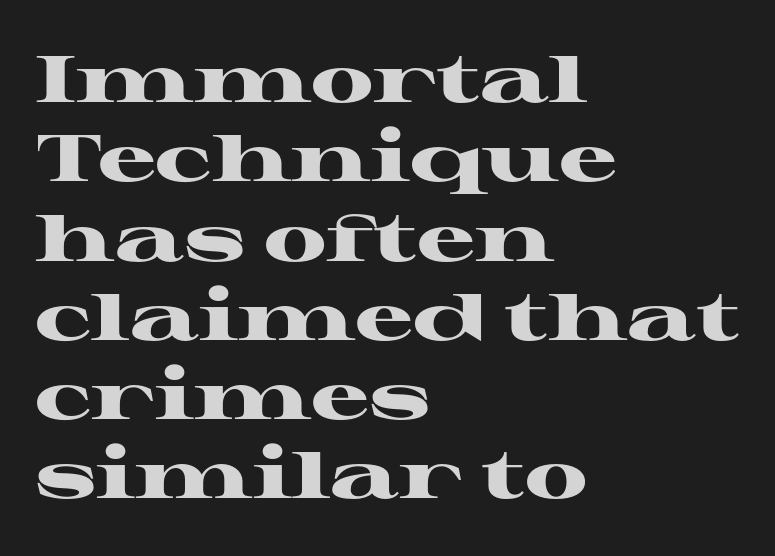
The image shows 65 px heavy, wide serif type, upright; set left-aligned, line spacing 1.22x, normal letter spacing, not underlined; high stroke contrast and a medium x-height.
